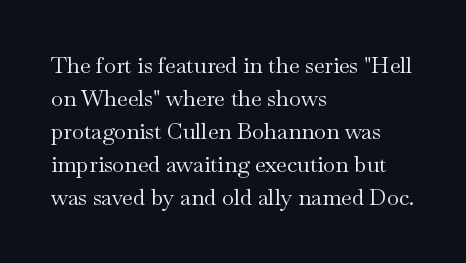
{"italic": "no", "bold": "no", "underline": "no", "align": "left", "line_spacing": "normal", "line_spacing_ratio": 1.5, "letter_spacing": "normal", "letter_spacing_em": 0.0, "glyph_px": 22}
